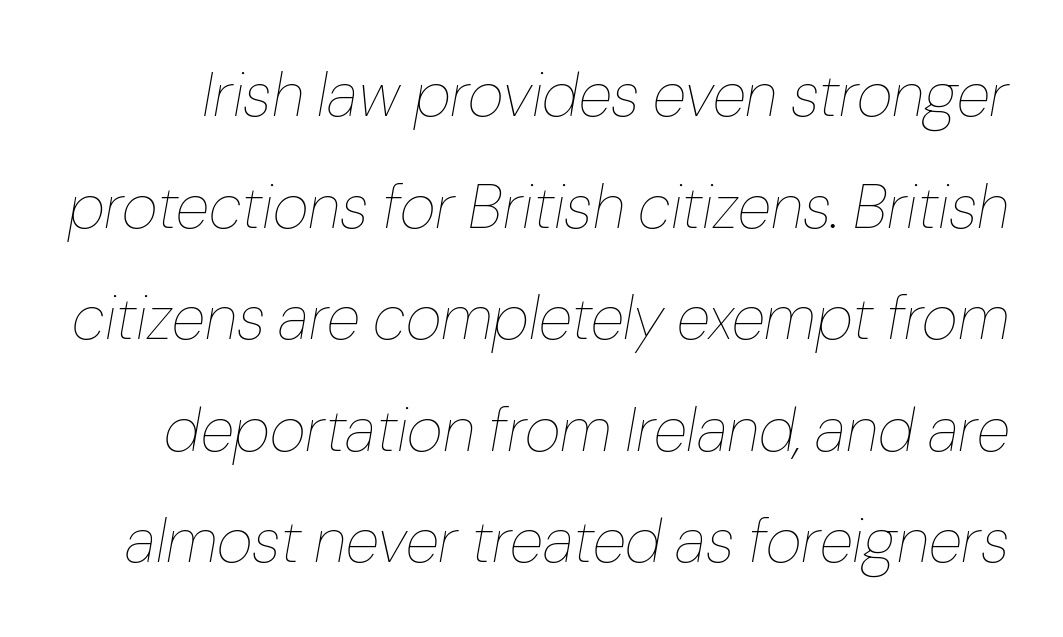
{"italic": "yes", "lean": "right", "slant_degrees": 10, "bold": "no", "weight": "thin", "width": "normal", "stroke_contrast": "low", "x_height": "medium", "monospaced": "no", "underline": "no", "line_spacing_ratio": 1.8, "letter_spacing": "normal", "letter_spacing_em": 0.0, "glyph_px": 62}
